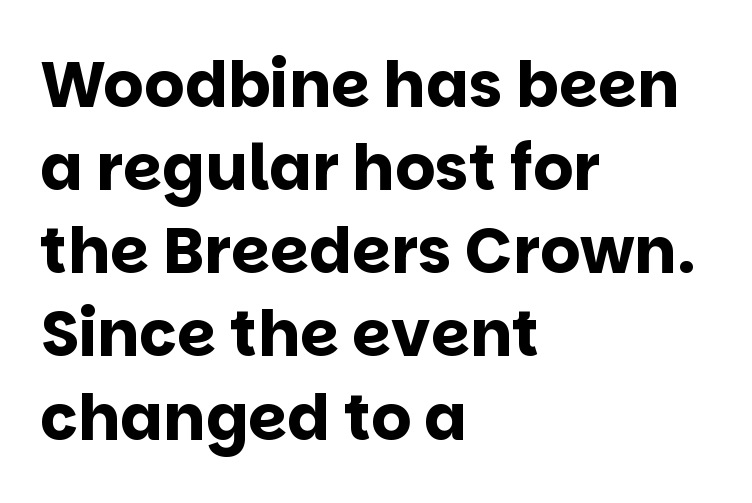
{"serif": "no", "italic": "no", "bold": "yes", "weight": "bold", "width": "normal", "stroke_contrast": "low", "x_height": "large", "monospaced": "no", "underline": "no", "align": "left", "line_spacing": "normal", "line_spacing_ratio": 1.32, "letter_spacing": "normal", "letter_spacing_em": 0.0, "glyph_px": 63}
